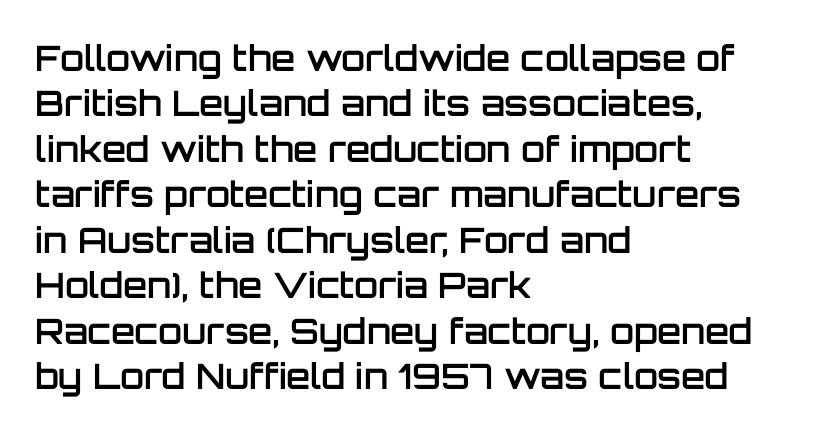
Q: Is the text bold? A: Semi-bold.
Q: Is the text italic (slanted)? A: No, it is upright.
Q: Is the typeface a serif or a sans-serif typeface? A: Sans-serif.
Q: Is the text underlined? A: No.
Q: How is the paragraph aligned? A: Left-aligned.
Q: Is the spacing between letters normal or unusually wide? A: Normal.
Q: Is the spacing between lines tight, normal or loose? A: Normal.
Q: Width (condensed, normal, or wide)? A: Normal.
Q: Stroke contrast? A: Low.
Q: x-height? A: Large.
Q: Monospaced? A: No.
